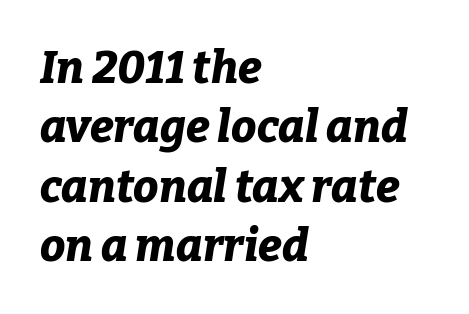
Alignment: flush left. Italic: yes, the glyphs are oblique. The block of text has a typical density, with ordinary space between rows. Letter spacing: default.
